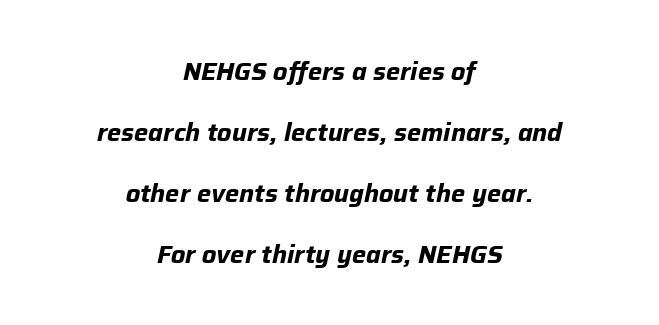
Thick stems and heavy bowls — unmistakably bold. A bare baseline throughout the passage. The whitespace from short lines is split evenly between both sides. Is there much room between lines? Yes — plenty of vertical air separates them. The font's italic variant was chosen for this text.
